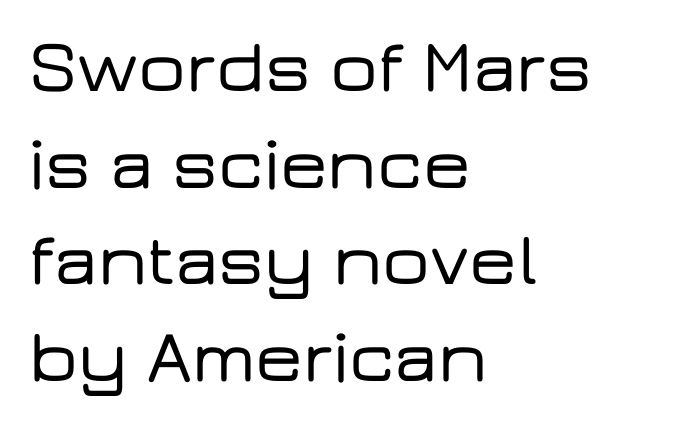
The space beneath each line is pristine and unruled. Are there feet on the stems? There aren't — it's a sans. The block of text has a typical density, with ordinary space between rows. The tracking reads as untouched default to a designer's eye.
